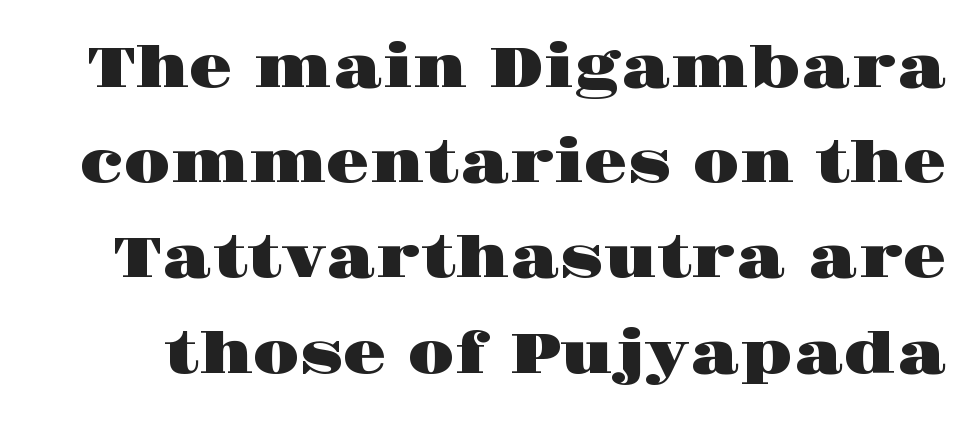
Q: Is the text italic (slanted)? A: No, it is upright.
Q: Is the typeface a serif or a sans-serif typeface? A: Serif.
Q: Is the text underlined? A: No.
Q: Is the spacing between letters normal or unusually wide? A: Normal.
Q: Is the spacing between lines tight, normal or loose? A: Normal.
Q: Width (condensed, normal, or wide)? A: Wide.
Q: Stroke contrast? A: High.
Q: x-height? A: Large.
Q: Monospaced? A: No.
